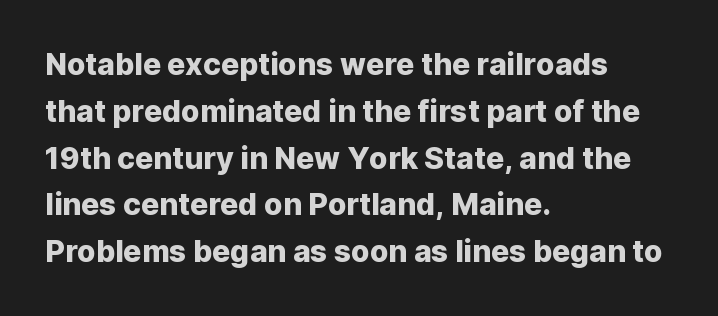
This sample uses a sans-serif face. Caption: multi-line text, flush left, ragged right. The rendering uses natural spacing where letterforms have individual widths. Standard letterfit; no display-style spreading of the glyphs.
